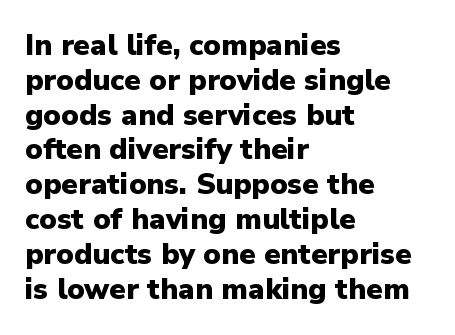
{"serif": "no", "italic": "no", "bold": "yes", "weight": "heavy", "width": "normal", "stroke_contrast": "low", "x_height": "medium", "monospaced": "no", "underline": "no", "align": "left", "line_spacing_ratio": 1.2, "letter_spacing": "normal", "letter_spacing_em": 0.0, "glyph_px": 29}
